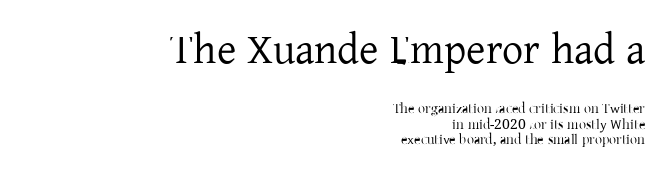
Caption: standard tracking, unaltered. Proportional: the letters do not fall into vertical columns. The leading is snug, giving the passage a crowded texture. The weight tops out at a normal text grade.
